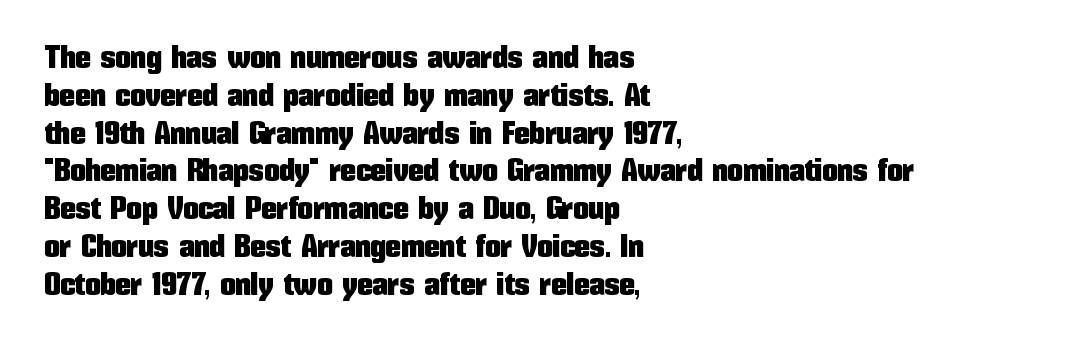
The image shows 31 px condensed sans-serif type, upright; set left-aligned, line spacing 1.22x, normal letter spacing, not underlined; low stroke contrast and a medium x-height.
